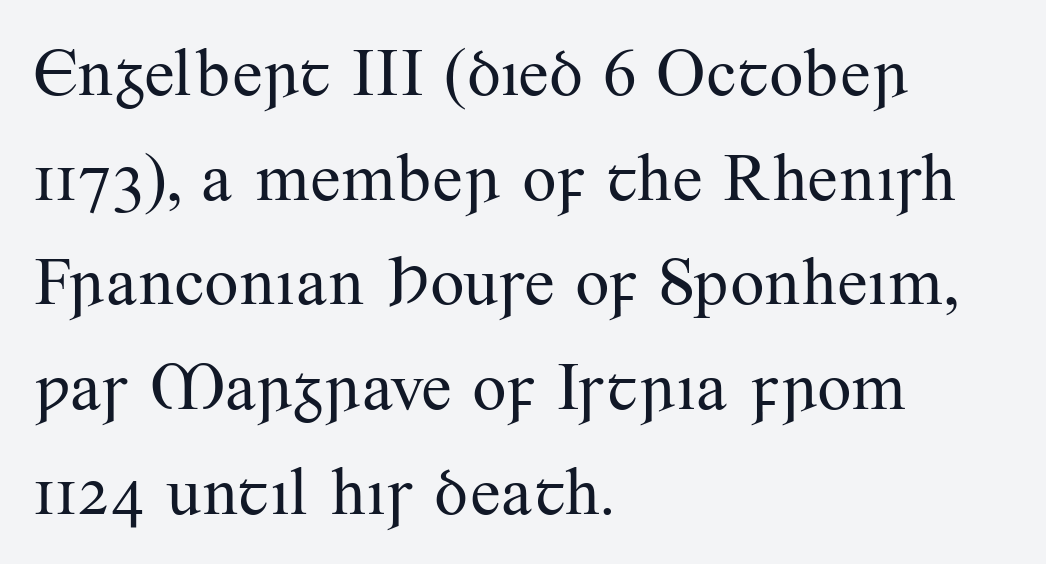
This sample has the flowing, uneven cadence of proportional lettering. The paragraph shown leans on its left margin. Weight: regular or lighter. Is there any slant? The stems are plumb. Serif or sans? Serif — the stroke terminals have little feet.
